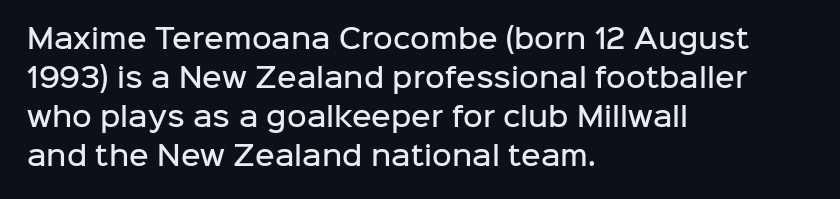
Spacing between characters is what you'd get straight out of the box. The space directly below the letters is spotless. The lines are quadded left. This sample uses an upright cut, with every glyph sitting square on the baseline. Look at the stroke-to-counter ratio: somewhat heavy, a semibold.
